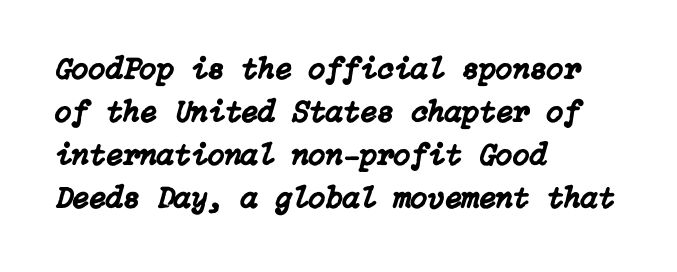
{"italic": "yes", "lean": "right", "slant_degrees": 15, "width": "normal", "stroke_contrast": "low", "x_height": "medium", "underline": "no", "align": "left", "line_spacing": "normal", "line_spacing_ratio": 1.39, "letter_spacing": "normal", "letter_spacing_em": 0.0, "glyph_px": 31}
